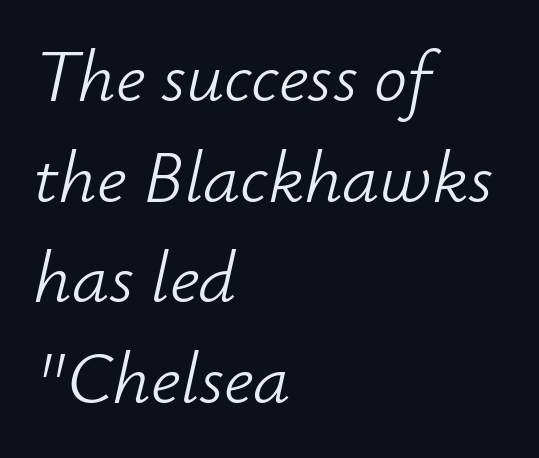
{"italic": "yes", "lean": "right", "slant_degrees": 12, "bold": "no", "weight": "light", "width": "normal", "stroke_contrast": "low", "x_height": "small", "monospaced": "no", "underline": "no", "align": "left", "line_spacing": "normal", "line_spacing_ratio": 1.36, "letter_spacing": "normal", "letter_spacing_em": 0.0, "glyph_px": 74}
